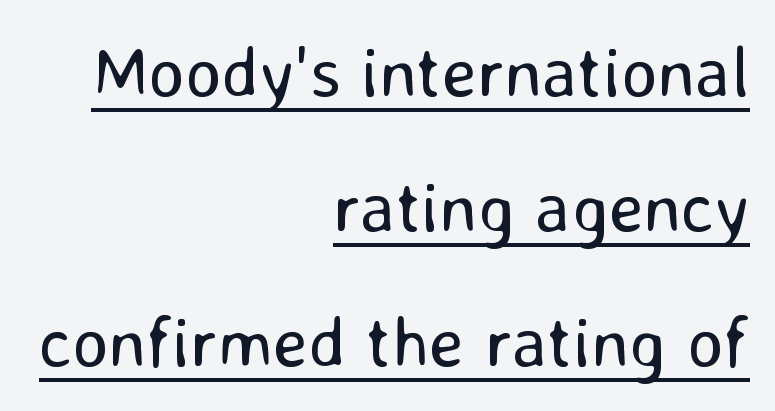
{"serif": "no", "italic": "no", "bold": "no", "weight": "regular", "width": "normal", "stroke_contrast": "low", "x_height": "medium", "monospaced": "no", "underline": "yes", "align": "right", "line_spacing": "loose", "line_spacing_ratio": 1.9, "letter_spacing": "normal", "letter_spacing_em": 0.0, "glyph_px": 71}
